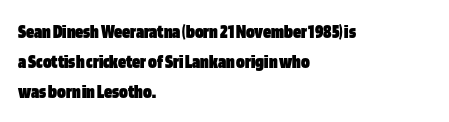
The image shows 20 px bold type, upright; set left-aligned, normal line spacing (1.51x), normal letter spacing, not underlined.
